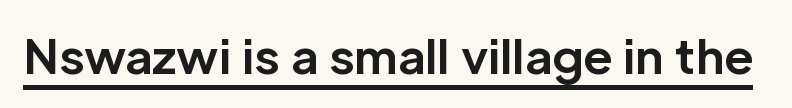
{"serif": "no", "italic": "no", "bold": "yes", "weight": "bold", "width": "normal", "stroke_contrast": "low", "x_height": "medium", "monospaced": "no", "underline": "yes", "letter_spacing": "normal", "letter_spacing_em": 0.0, "glyph_px": 47}
